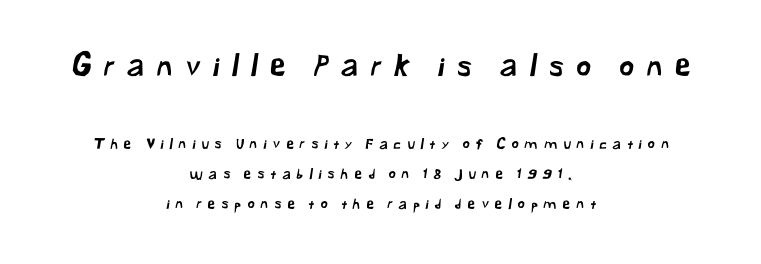
Is there much room between lines? Yes — plenty of vertical air separates them. Serifs: no, the terminals of the letterforms are clean. Inter-character spacing is expanded well beyond the font's built-in metrics. Note: larger setting up top, smaller setting below.
